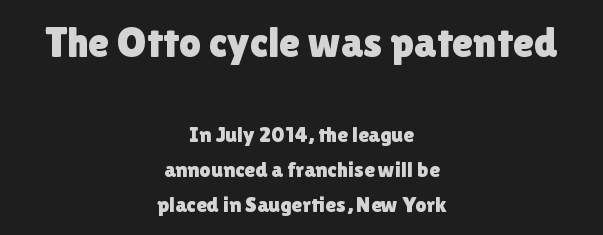
Q: Is the text italic (slanted)? A: No, it is upright.
Q: Is the typeface a serif or a sans-serif typeface? A: Sans-serif.
Q: Is the text underlined? A: No.
Q: How is the paragraph aligned? A: Centered.
Q: Is the spacing between letters normal or unusually wide? A: Normal.
Q: Is the spacing between lines tight, normal or loose? A: Normal.
Q: Which block of text is set in a larger size, the first (top) or the second (bottom)? A: The first (top) one.
Q: Width (condensed, normal, or wide)? A: Normal.
Q: Stroke contrast? A: Low.
Q: x-height? A: Medium.
Q: Monospaced? A: No.
